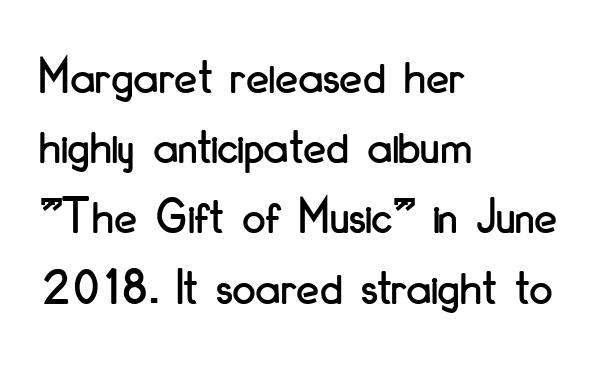
The image shows 52 px condensed sans-serif type, upright; set left-aligned, normal line spacing (1.35x), normal letter spacing, not underlined; low stroke contrast and a small x-height.
